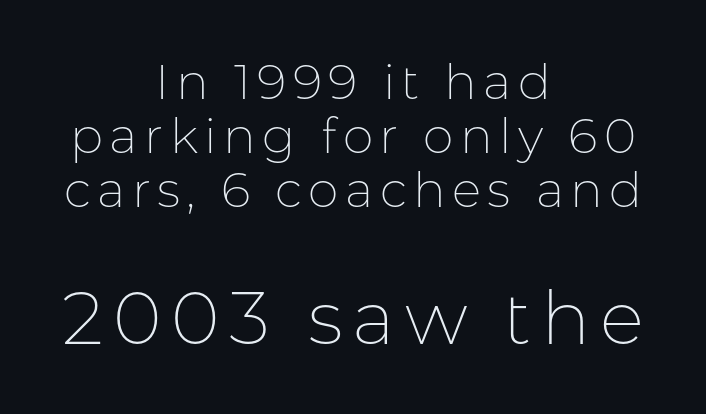
The image shows 74 px thin sans-serif type, upright; set centered, tight line spacing (1.1x), not underlined; the second (bottom) block is 1.51x larger; low stroke contrast and a medium x-height.
